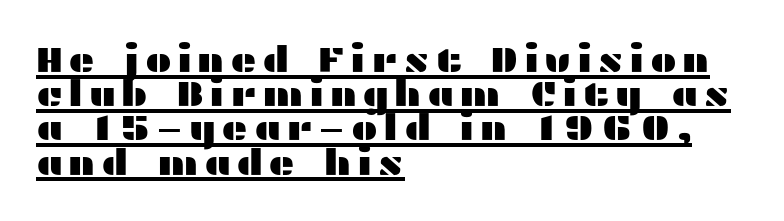
The image shows 36 px wide sans-serif type, upright; set left-aligned, tight line spacing (0.95x), underlined; medium stroke contrast and a medium x-height.
